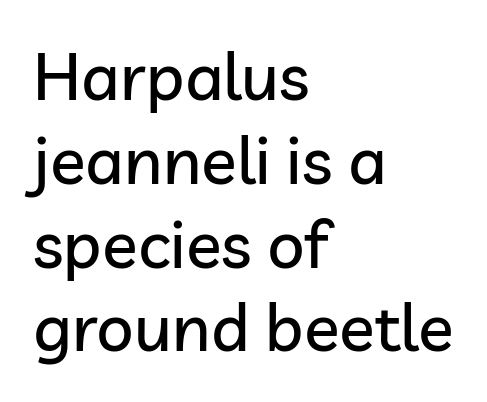
The image shows 66 px sans-serif type, upright; set left-aligned, normal line spacing (1.27x), normal letter spacing, not underlined; low stroke contrast and a medium x-height.
